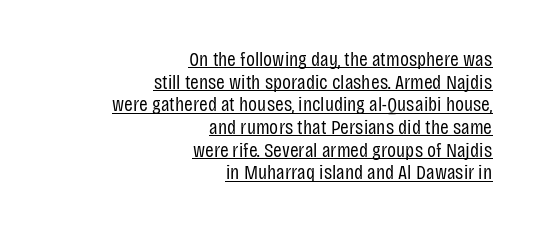
{"italic": "no", "bold": "no", "underline": "yes", "align": "right", "line_spacing": "tight", "line_spacing_ratio": 1.08, "letter_spacing": "normal", "letter_spacing_em": 0.0, "glyph_px": 21}
